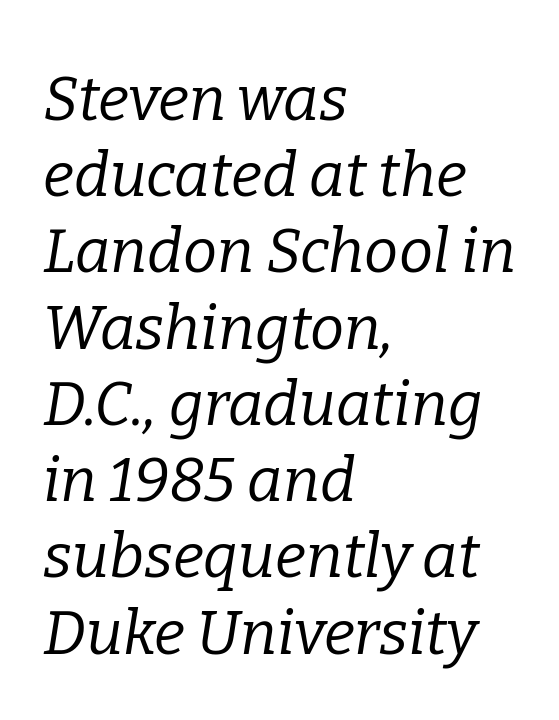
Classification — serif. Descenders hang freely into open space. The letters sit at their default tracking, neither squeezed nor spread. Observe the lean: these are italic letterforms. Think of a printed novel: that variable character pitch is what you see here. The leading is moderate, giving the passage an even texture.
